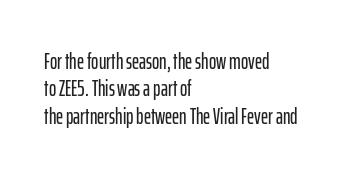
The lines are quadded left. Bare-footed words on every line. Notice how the stems are strictly vertical — no italics here. The gaps between neighbouring characters are ordinary and unremarkable.
